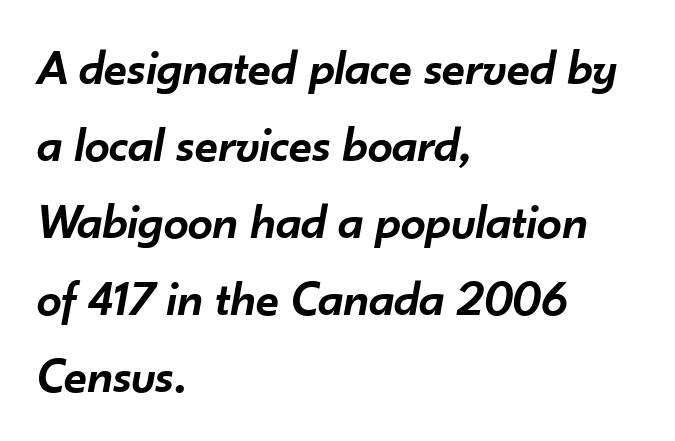
Q: Is the text bold? A: Semi-bold.
Q: Is the text italic (slanted)? A: Yes, it leans right by about 10 degrees.
Q: Is the text underlined? A: No.
Q: How is the paragraph aligned? A: Left-aligned.
Q: Is the spacing between letters normal or unusually wide? A: Normal.
Q: Is the spacing between lines tight, normal or loose? A: Normal.
Q: Width (condensed, normal, or wide)? A: Normal.
Q: Stroke contrast? A: Low.
Q: x-height? A: Small.
Q: Monospaced? A: No.
